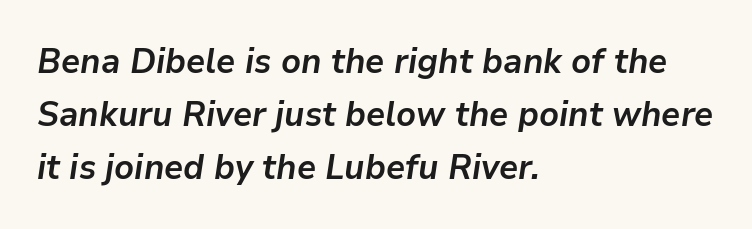
The passage shown is not underscored anywhere. Successive baselines arrive at the customary interval. Casual observation: everything's shoved over to the left. There is no visible air inserted between adjacent glyphs. Each letter keeps its own natural width here, so spacing adapts to shape.
